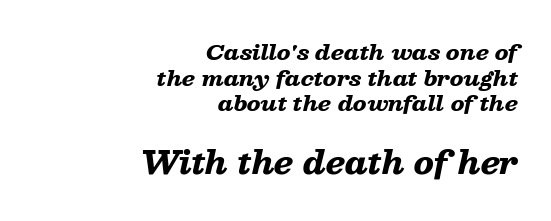
{"italic": "yes", "lean": "right", "slant_degrees": 13, "bold": "yes", "weight": "heavy", "width": "wide", "stroke_contrast": "low", "x_height": "medium", "monospaced": "no", "underline": "no", "align": "right", "line_spacing_ratio": 1.22, "letter_spacing": "normal", "letter_spacing_em": 0.0, "larger_block": "second", "size_ratio": 1.48, "glyph_px": 31}
